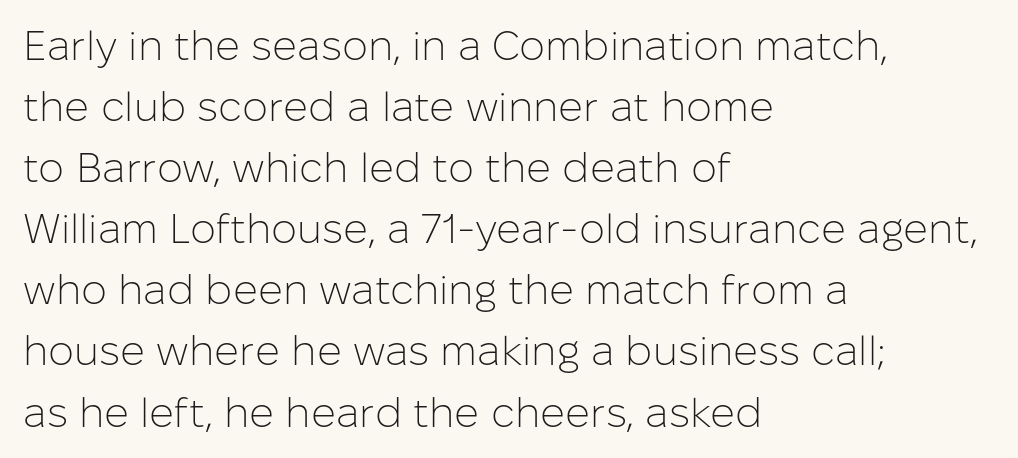
Q: Is the text bold? A: No.
Q: Is the text italic (slanted)? A: No, it is upright.
Q: Is the typeface a serif or a sans-serif typeface? A: Sans-serif.
Q: Is the text underlined? A: No.
Q: How is the paragraph aligned? A: Left-aligned.
Q: Is the spacing between letters normal or unusually wide? A: Normal.
Q: Is the spacing between lines tight, normal or loose? A: Normal.
Q: Width (condensed, normal, or wide)? A: Normal.
Q: Stroke contrast? A: Low.
Q: x-height? A: Medium.
Q: Monospaced? A: No.
